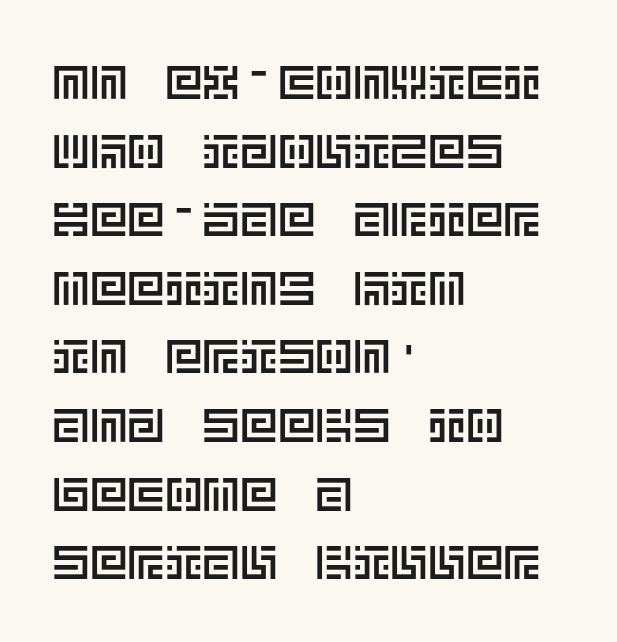
The image shows 47 px text type, upright; set left-aligned, normal line spacing (1.46x), normal letter spacing, not underlined; a large x-height.
